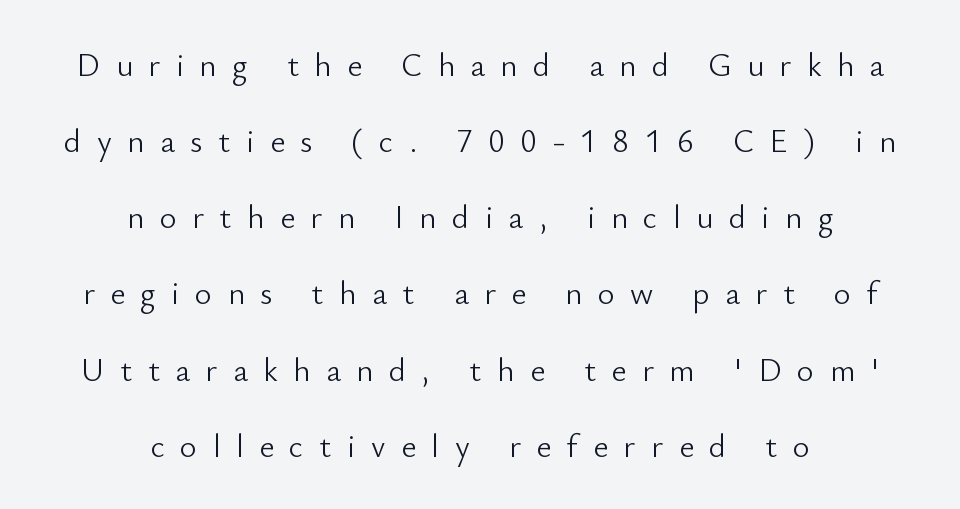
Q: Is the text bold? A: No.
Q: Is the text italic (slanted)? A: No, it is upright.
Q: Is the typeface a serif or a sans-serif typeface? A: Sans-serif.
Q: Is the text underlined? A: No.
Q: How is the paragraph aligned? A: Centered.
Q: Is the spacing between letters normal or unusually wide? A: Unusually wide.
Q: Is the spacing between lines tight, normal or loose? A: Loose.
Q: Width (condensed, normal, or wide)? A: Normal.
Q: Stroke contrast? A: Low.
Q: x-height? A: Small.
Q: Monospaced? A: No.
